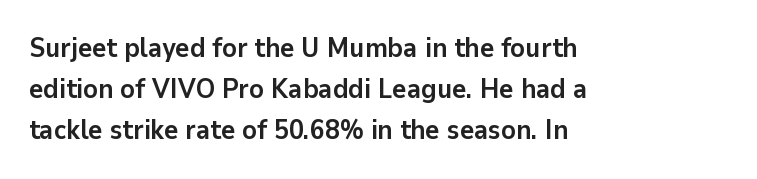
The image shows 27 px bold type, upright; set left-aligned, normal line spacing (1.52x), normal letter spacing, not underlined.
